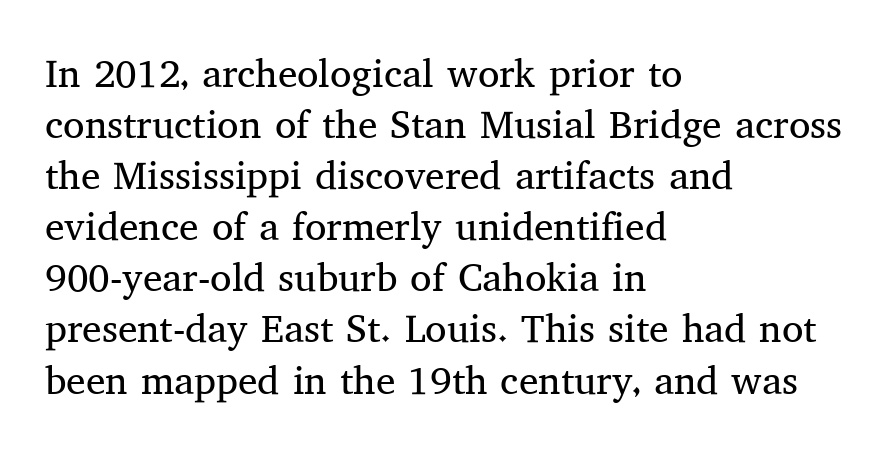
Q: Is the text bold? A: No.
Q: Is the text italic (slanted)? A: No, it is upright.
Q: Is the typeface a serif or a sans-serif typeface? A: Serif.
Q: Is the text underlined? A: No.
Q: How is the paragraph aligned? A: Left-aligned.
Q: Is the spacing between letters normal or unusually wide? A: Normal.
Q: Is the spacing between lines tight, normal or loose? A: Normal.
Q: Width (condensed, normal, or wide)? A: Normal.
Q: Stroke contrast? A: Medium.
Q: x-height? A: Medium.
Q: Monospaced? A: No.
